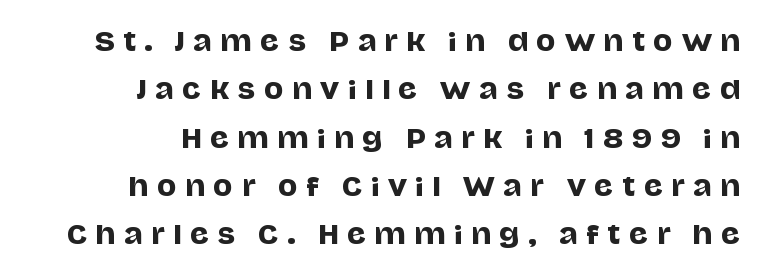
Style check: upright. Check the space under the baseline: it is left empty. Compared with a flush-left layout, this one pins lines to the opposite, right side. Substantial extra tracking has been applied to these lines.
